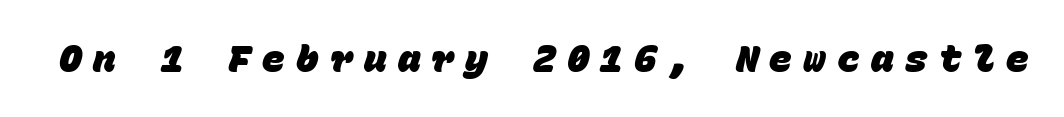
The image shows 38 px heavy sans-serif type, monospaced; set unusually wide letter spacing (+0.29 em), not underlined; low stroke contrast and a large x-height.
